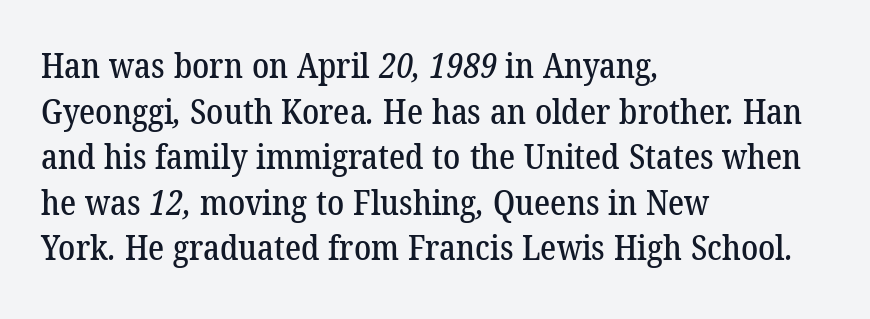
The image shows 34 px serif type; set left-aligned, normal line spacing (1.34x), normal letter spacing, not underlined; low stroke contrast and a medium x-height.
